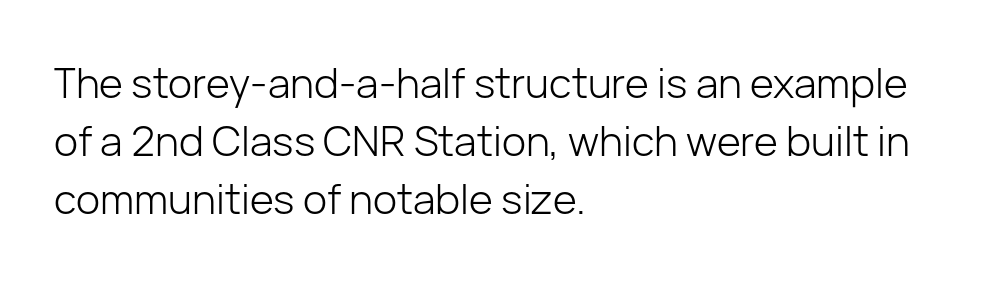
{"serif": "no", "italic": "no", "bold": "no", "weight": "light", "width": "normal", "stroke_contrast": "low", "x_height": "medium", "monospaced": "no", "underline": "no", "align": "left", "line_spacing": "normal", "line_spacing_ratio": 1.41, "letter_spacing": "normal", "letter_spacing_em": 0.0, "glyph_px": 41}
